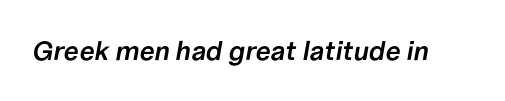
{"italic": "yes", "lean": "right", "slant_degrees": 10, "bold": "semi", "underline": "no", "letter_spacing": "normal", "letter_spacing_em": 0.0, "glyph_px": 27}
